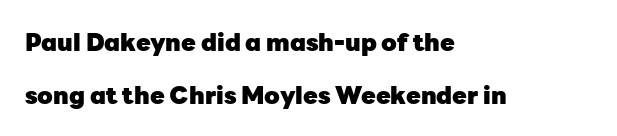
The lines in this sample share a left origin and differ only in where they stop. Italic? Not at all — the glyphs are vertical. Compared with typical body copy, the letter spacing here is the same. Widely set lines give the paragraph a tall, airy silhouette. What weight is shown? A full bold with thick strokes.
